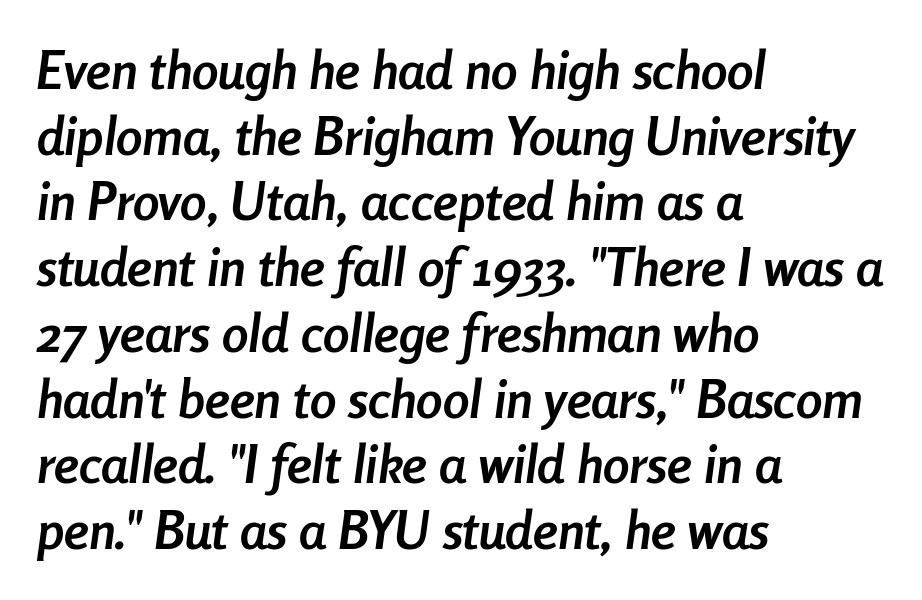
{"italic": "yes", "lean": "right", "slant_degrees": 8, "bold": "yes", "weight": "semibold", "width": "condensed", "stroke_contrast": "low", "x_height": "medium", "monospaced": "no", "underline": "no", "align": "left", "line_spacing_ratio": 1.24, "letter_spacing": "normal", "letter_spacing_em": 0.0, "glyph_px": 53}
